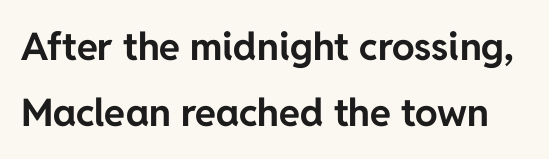
{"serif": "no", "italic": "no", "bold": "yes", "weight": "bold", "width": "normal", "stroke_contrast": "low", "x_height": "medium", "monospaced": "no", "underline": "no", "line_spacing_ratio": 1.74, "letter_spacing": "normal", "letter_spacing_em": 0.0, "glyph_px": 38}
